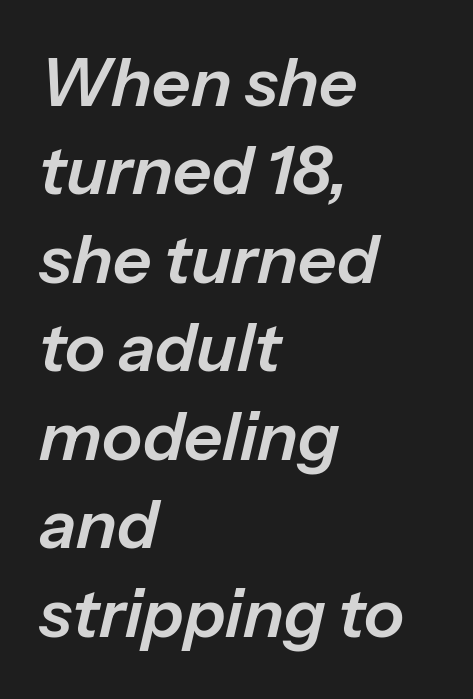
Does the lettering tilt? It does — this is italic. The compositor pushed each line to the left boundary. Has an underline been added? It has not. Do the characters align in a grid? No, the font is proportional. Standard letterfit; no display-style spreading of the glyphs.
